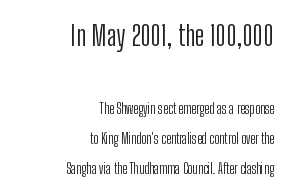
The text was rendered using a sans face with plain stroke endings. Descenders are the only things crossing below the line. In CSS terms this would be text-align: right. Heft: none added — not bold. Size hierarchy here favors the leading block over the trailing one. Summary of vertical rhythm: relaxed, with wide interline spacing.
